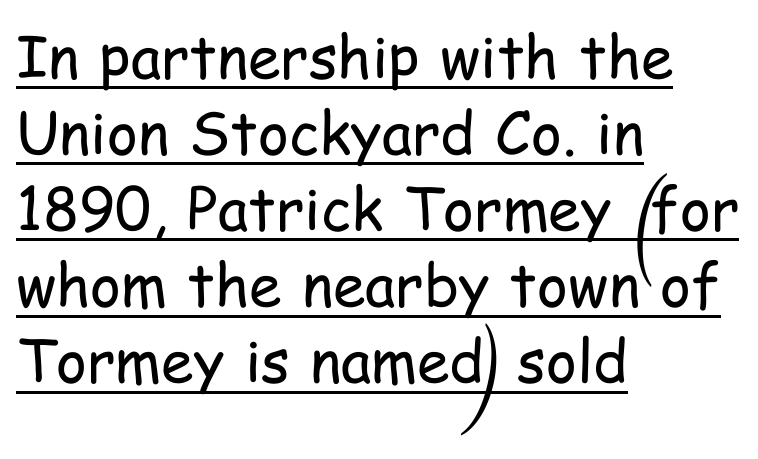
Letter spacing: default. The ragged edge is on the right, which tells us the setting is flush left. The lettering holds an erect, upright posture throughout. Vertical stems look standard width or narrower in stroke. You could not count columns in this text — the font is proportionally spaced.
